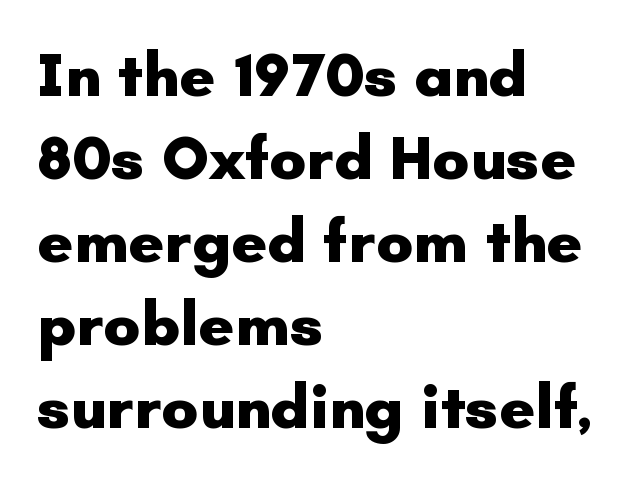
Q: Is the text bold? A: Yes.
Q: Is the text italic (slanted)? A: No, it is upright.
Q: Is the typeface a serif or a sans-serif typeface? A: Sans-serif.
Q: Is the text underlined? A: No.
Q: How is the paragraph aligned? A: Left-aligned.
Q: Is the spacing between letters normal or unusually wide? A: Normal.
Q: Is the spacing between lines tight, normal or loose? A: Normal.
Q: Width (condensed, normal, or wide)? A: Normal.
Q: Stroke contrast? A: Low.
Q: x-height? A: Small.
Q: Monospaced? A: No.
